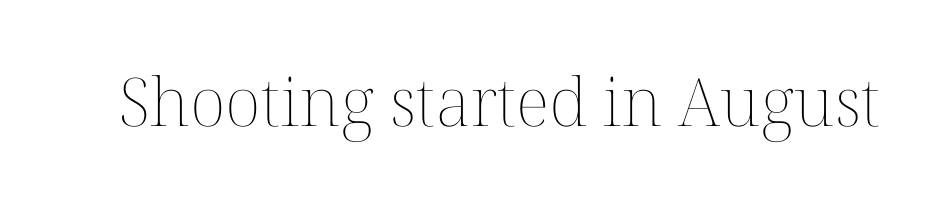
Letters have the restrained weight of plain body copy at most. Tracking value appears to be zero — textbook default spacing. Character widths vary here, with narrow letters taking less room than wide ones. Nope, not italic — everything's standing straight.
